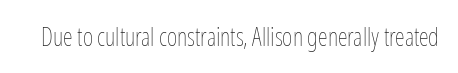
The image shows 25 px text type, upright; set normal letter spacing, not underlined.
